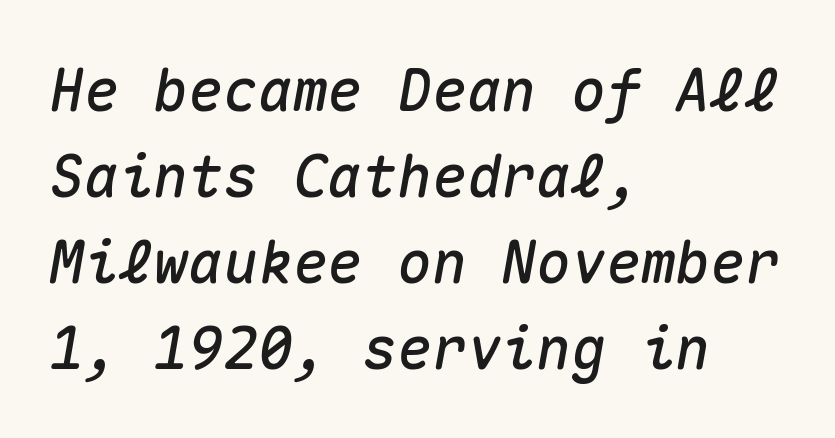
Q: Is the text italic (slanted)? A: Yes, it leans right by about 10 degrees.
Q: Is the text underlined? A: No.
Q: How is the paragraph aligned? A: Left-aligned.
Q: Is the spacing between letters normal or unusually wide? A: Normal.
Q: Is the spacing between lines tight, normal or loose? A: Normal.
Q: Width (condensed, normal, or wide)? A: Normal.
Q: Stroke contrast? A: Medium.
Q: x-height? A: Medium.
Q: Monospaced? A: Yes.
